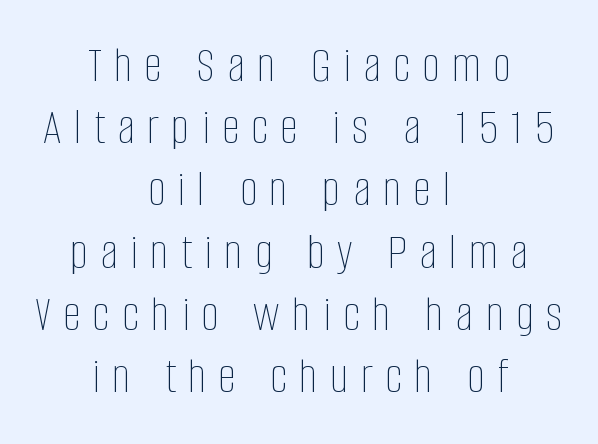
The image shows 51 px thin, condensed type, upright; set centered, line spacing 1.22x, unusually wide letter spacing (+0.24 em), not underlined; low stroke contrast and a large x-height.
